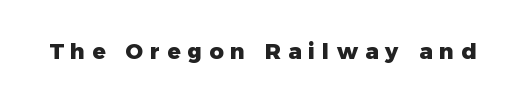
This sample uses an upright cut, with every glyph sitting square on the baseline. In terms of letterspacing, this is a distinctly airy, spread setting. The glyphs are unaccompanied by any horizontal stroke below them. A dark, heavy texture on the line: the type is bold.
